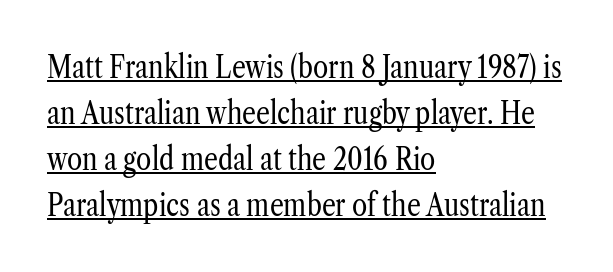
Q: Is the text bold? A: No.
Q: Is the text italic (slanted)? A: No, it is upright.
Q: Is the typeface a serif or a sans-serif typeface? A: Serif.
Q: Is the text underlined? A: Yes.
Q: How is the paragraph aligned? A: Left-aligned.
Q: Is the spacing between letters normal or unusually wide? A: Normal.
Q: Is the spacing between lines tight, normal or loose? A: Normal.
Q: Width (condensed, normal, or wide)? A: Condensed.
Q: Stroke contrast? A: Low.
Q: x-height? A: Medium.
Q: Monospaced? A: No.
